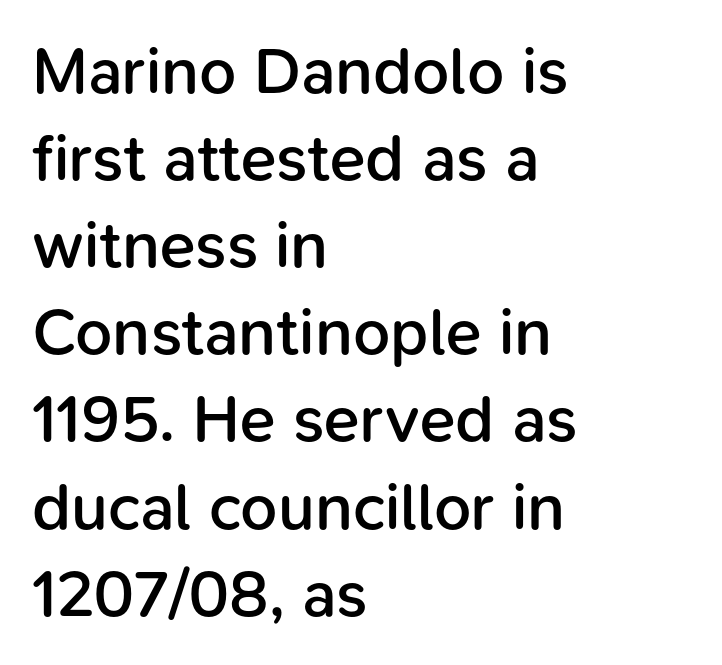
The image shows 66 px semibold sans-serif type, upright; set left-aligned, normal line spacing (1.32x), normal letter spacing, not underlined; low stroke contrast and a medium x-height.
